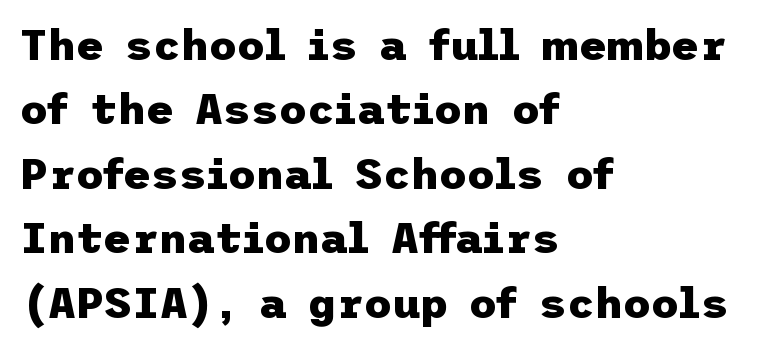
{"serif": "no", "italic": "no", "bold": "yes", "weight": "heavy", "width": "normal", "stroke_contrast": "low", "x_height": "medium", "underline": "no", "align": "left", "line_spacing": "normal", "line_spacing_ratio": 1.5, "letter_spacing": "normal", "letter_spacing_em": 0.0, "glyph_px": 43}
